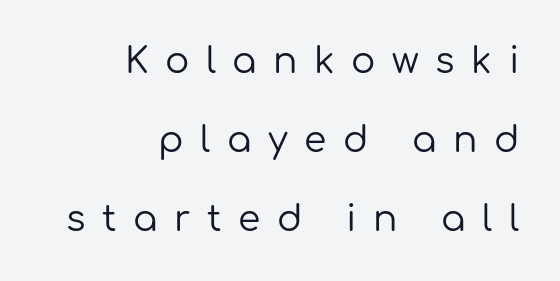
Airy leading. The letters stand straight up with perfectly vertical stems. Quick note: underline off. Note the varied advance widths — an 'i' is clearly narrower than an 'm'. To sum up the face: it is a sans, with no serifs. Think standard paragraph weight, or any step lighter than that.
